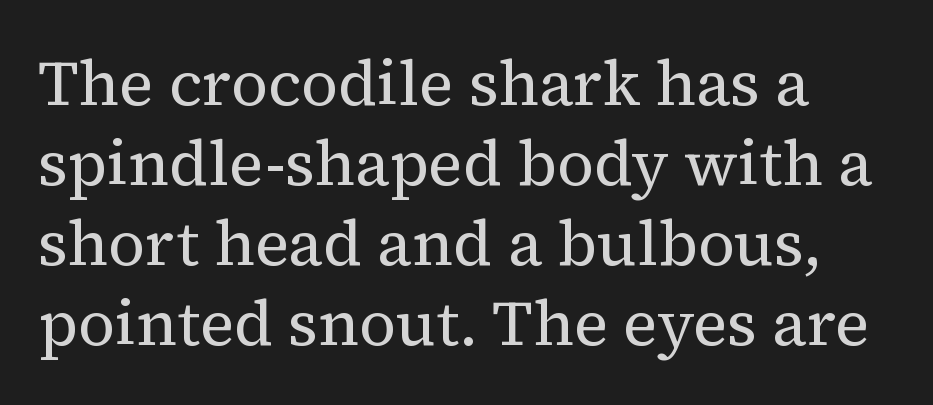
The image shows 64 px regular-weight serif type, upright; set normal line spacing (1.25x), normal letter spacing, not underlined; medium stroke contrast and a medium x-height.
